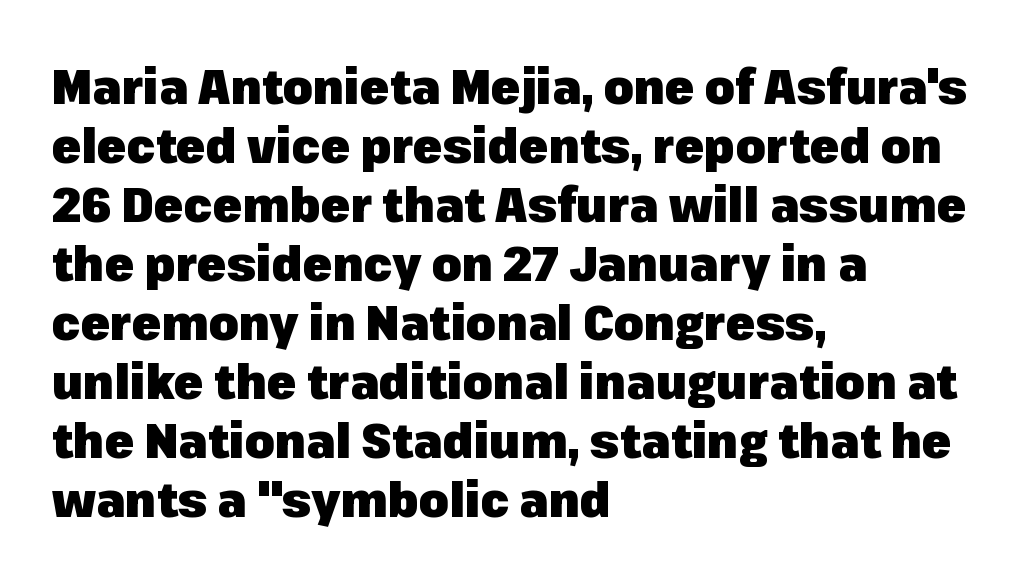
The image shows 48 px heavy sans-serif type, upright; set left-aligned, line spacing 1.23x, normal letter spacing, not underlined; low stroke contrast and a medium x-height.
